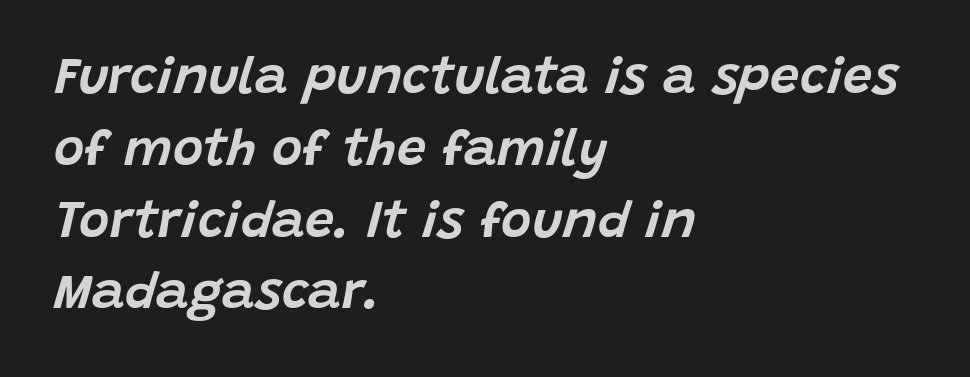
The image shows 52 px text type, italic (leaning right); set left-aligned, normal line spacing (1.38x), normal letter spacing, not underlined; low stroke contrast and a large x-height.
